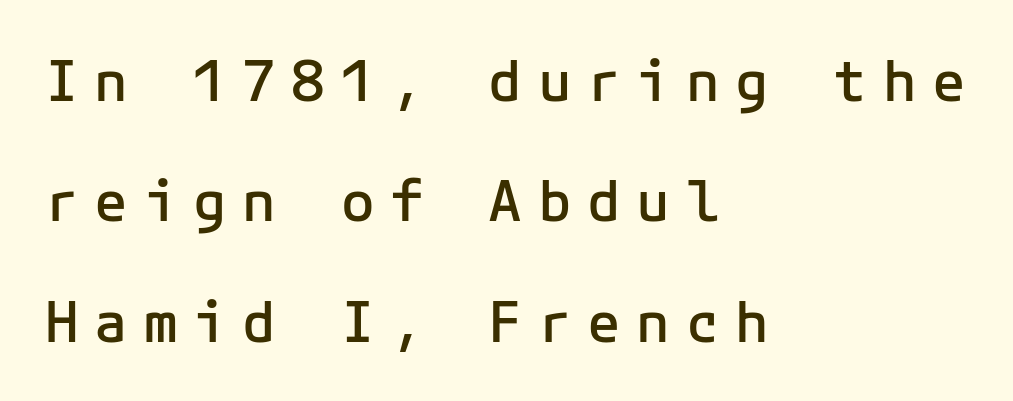
Firm but not heavy-handed strokes: this text is semibold. The typeface chosen for these lines omits serifs. Characters follow at a spacing far wider than the type designer built in. The paragraph has a hard left edge and a soft right edge. You can tell it's not italic because the verticals are truly vertical. Leading is clearly above the norm, producing a sparse column.
